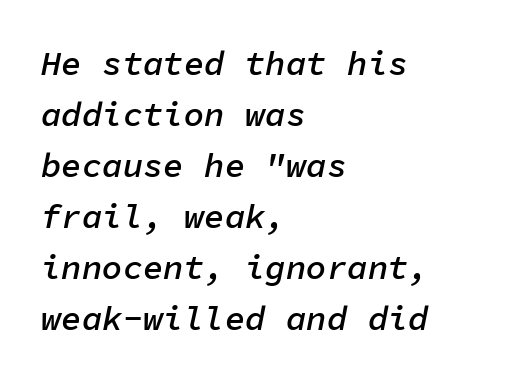
Note the uniform advance width — an 'i' takes as much space as an 'm'. Descenders are the only things crossing below the line. Regular leading. This sample uses plain, unmodified letter spacing. The compositor pushed each line to the left boundary. Is the type bold? Partly — it's a semibold, heavier than regular but not fully bold.
